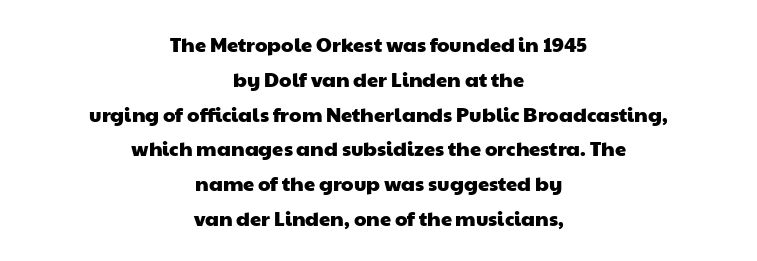
The image shows 20 px text type; set centered, line spacing 1.74x, normal letter spacing, not underlined.
